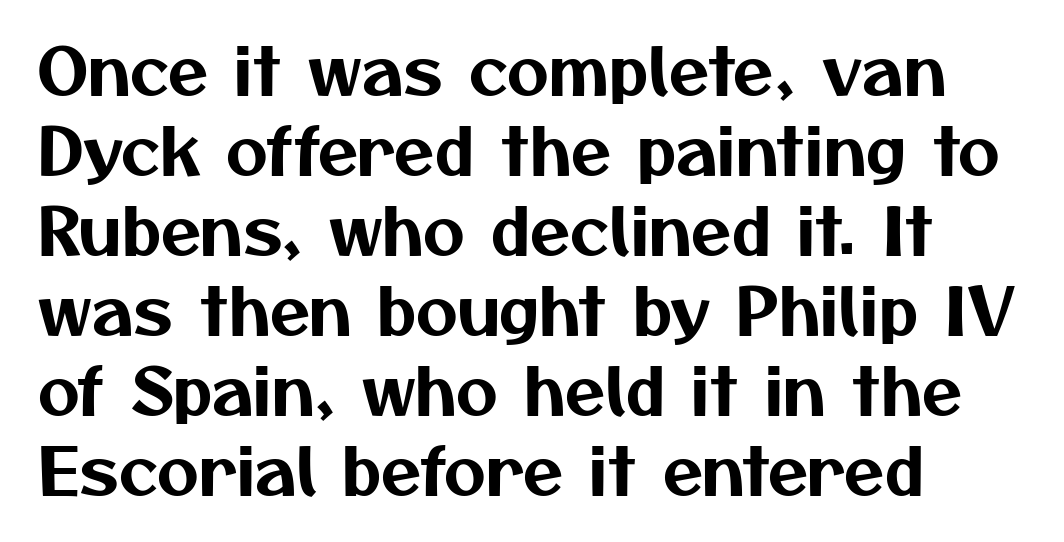
Observe the absence of serifs on each vertical stroke in this sample. You could not count columns in this text — the font is proportionally spaced. Every row of glyphs begins at an identical x-position on the left. The words here are not underlined. Short note: letters normally spaced.
